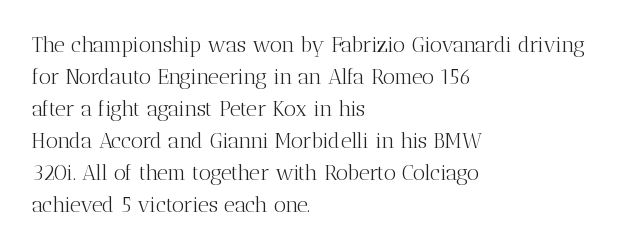
Q: Is the text bold? A: No.
Q: Is the text italic (slanted)? A: No, it is upright.
Q: Is the text underlined? A: No.
Q: How is the paragraph aligned? A: Left-aligned.
Q: Is the spacing between letters normal or unusually wide? A: Normal.
Q: Is the spacing between lines tight, normal or loose? A: Normal.
